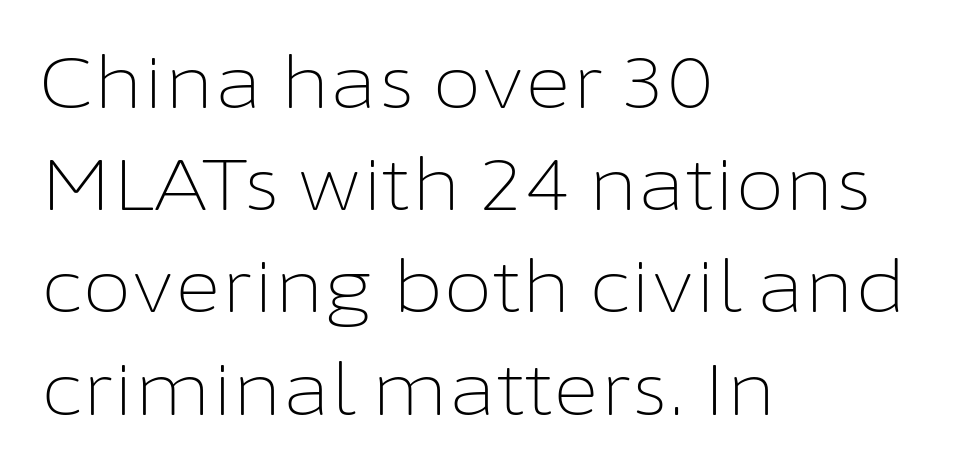
{"serif": "no", "italic": "no", "bold": "no", "weight": "light", "width": "normal", "stroke_contrast": "low", "x_height": "medium", "monospaced": "no", "underline": "no", "align": "left", "line_spacing": "normal", "line_spacing_ratio": 1.42, "letter_spacing": "normal", "letter_spacing_em": 0.0, "glyph_px": 72}
